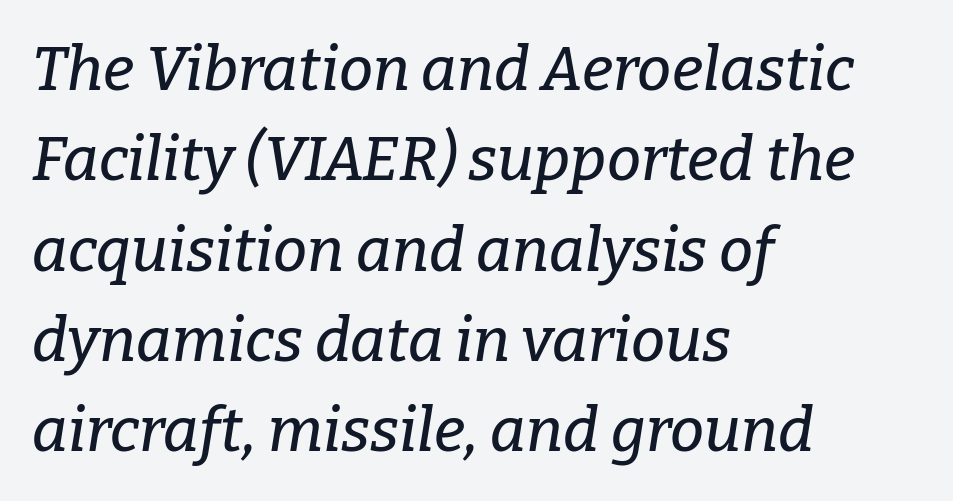
The image shows 61 px serif type, italic (leaning right); set left-aligned, normal line spacing (1.48x), normal letter spacing, not underlined; low stroke contrast and a medium x-height.
